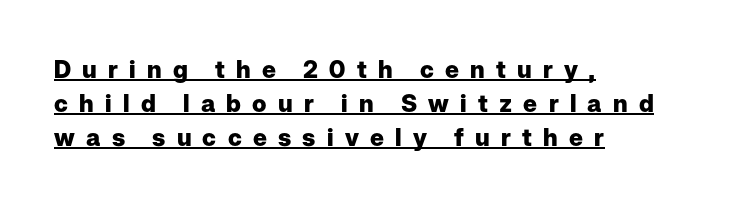
The image shows 24 px bold type, upright; set left-aligned, normal line spacing (1.42x), unusually wide letter spacing (+0.47 em), underlined.
